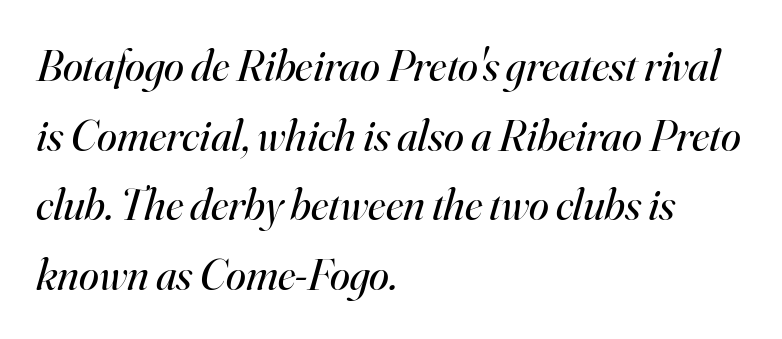
{"serif": "yes", "italic": "yes", "lean": "right", "slant_degrees": 16, "bold": "no", "weight": "regular", "width": "normal", "stroke_contrast": "high", "x_height": "small", "monospaced": "no", "underline": "no", "align": "left", "line_spacing": "normal", "line_spacing_ratio": 1.55, "letter_spacing": "normal", "letter_spacing_em": 0.0, "glyph_px": 45}
